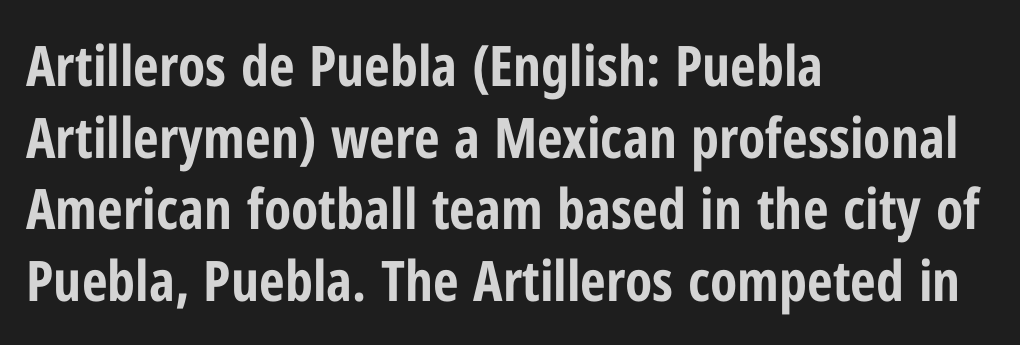
Caption: standard tracking, unaltered. Italic: no, the glyphs are upright roman. To sum up the face: it is a sans, with no serifs. How heavy is the stroke? Heavy — this is a bold. Any mark beneath the type? The region is blank. The rendering uses a moderate line-height, typical for paragraphs.
